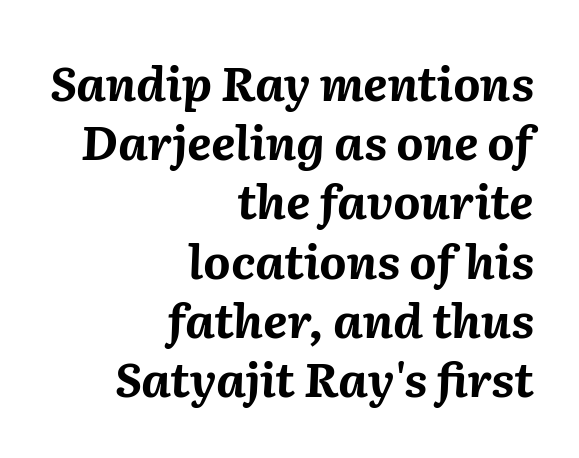
Q: Is the text bold? A: Yes.
Q: Is the text italic (slanted)? A: Yes, it leans right by about 2 degrees.
Q: Is the text underlined? A: No.
Q: How is the paragraph aligned? A: Right-aligned.
Q: Is the spacing between letters normal or unusually wide? A: Normal.
Q: Is the spacing between lines tight, normal or loose? A: Normal.
Q: Width (condensed, normal, or wide)? A: Normal.
Q: Stroke contrast? A: Medium.
Q: x-height? A: Medium.
Q: Monospaced? A: No.
